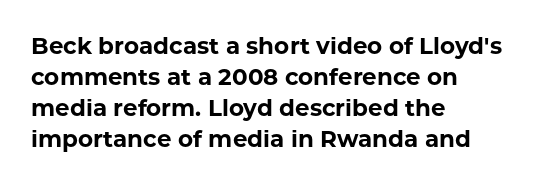
Q: Is the text bold? A: Yes.
Q: Is the text italic (slanted)? A: No, it is upright.
Q: Is the text underlined? A: No.
Q: How is the paragraph aligned? A: Left-aligned.
Q: Is the spacing between letters normal or unusually wide? A: Normal.
Q: Is the spacing between lines tight, normal or loose? A: Normal.
